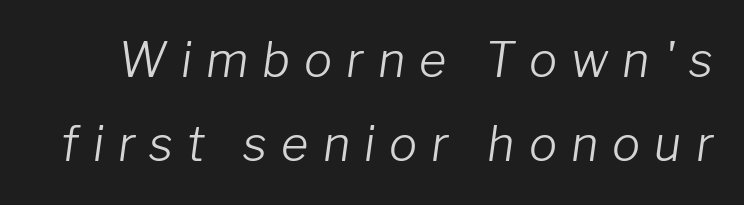
The image shows 47 px light type, italic (leaning right); set line spacing 1.79x, unusually wide letter spacing (+0.3 em), not underlined; low stroke contrast and a medium x-height.
